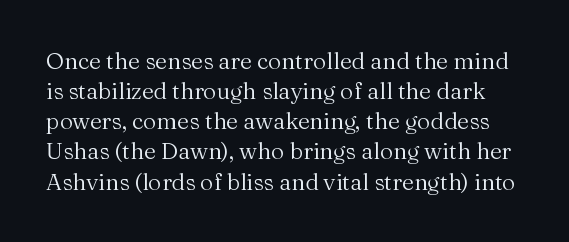
Q: Is the text bold? A: No.
Q: Is the text italic (slanted)? A: No, it is upright.
Q: Is the text underlined? A: No.
Q: Is the spacing between letters normal or unusually wide? A: Normal.
Q: Is the spacing between lines tight, normal or loose? A: Normal.
